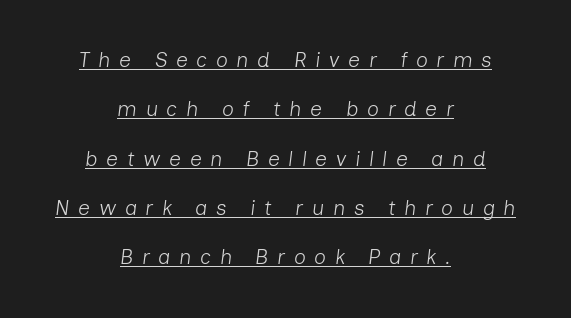
The paragraph has two soft edges and a firm central axis. If you measured baseline to baseline, you'd find a long distance. The rendering inserts visible extra space after every character. The passage shown leans; its letterforms are oblique.
